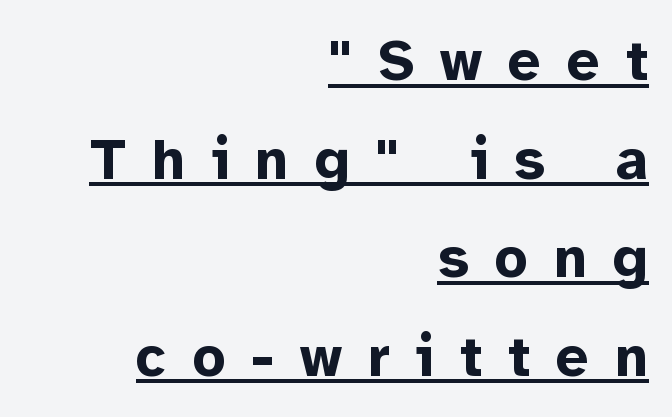
{"serif": "no", "italic": "no", "bold": "yes", "weight": "bold", "width": "normal", "stroke_contrast": "low", "x_height": "medium", "monospaced": "no", "underline": "yes", "align": "right", "line_spacing": "normal", "line_spacing_ratio": 1.7, "letter_spacing": "wide", "letter_spacing_em": 0.45, "glyph_px": 58}
